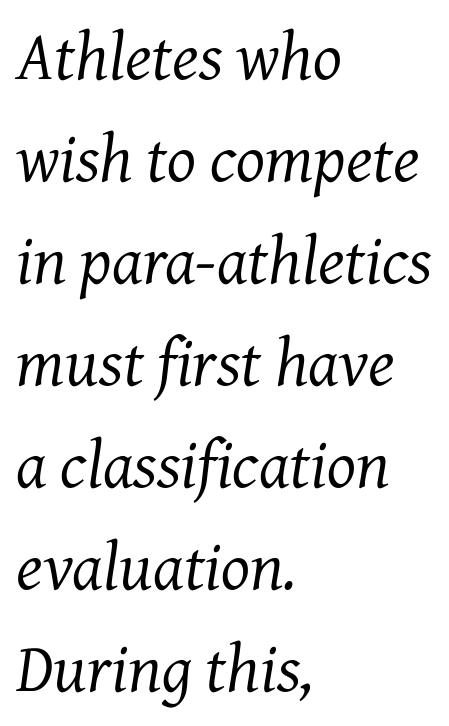
The image shows 68 px regular-weight serif type, italic (leaning right); set left-aligned, normal line spacing (1.5x), normal letter spacing, not underlined; medium stroke contrast and a medium x-height.
